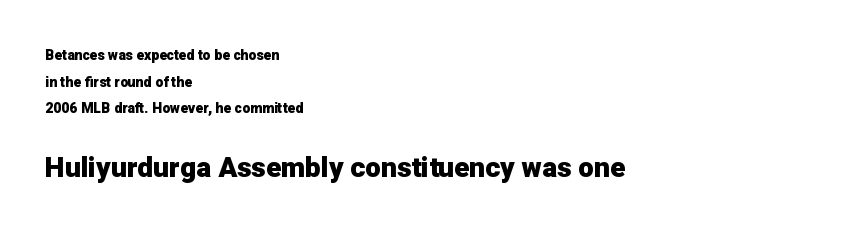
The image shows 28 px heavy sans-serif type, upright; set left-aligned, loose line spacing (1.9x), normal letter spacing, not underlined; the second (bottom) block is 2.0x larger; low stroke contrast and a medium x-height.
